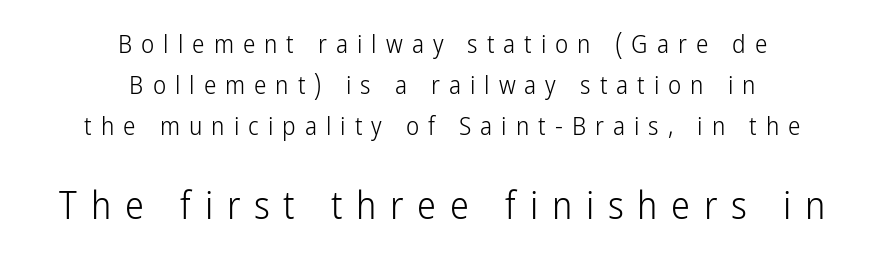
The image shows 38 px light, condensed sans-serif type, upright; set centered, normal line spacing (1.65x), unusually wide letter spacing (+0.36 em), not underlined; the second (bottom) block is 1.52x larger; low stroke contrast and a medium x-height.
